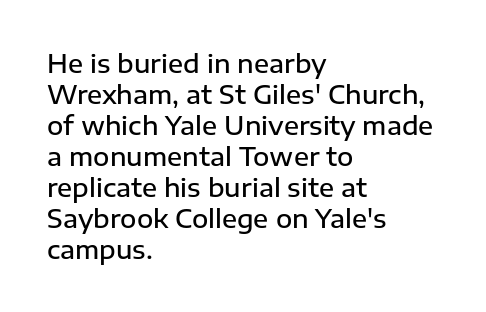
A classic flush-left, rag-right setting is used for this passage. The face used here is rendered with its standard letterfit. Decoration check: the copy has no underline. Caption: semibold face, moderately heavy strokes. Quick note: not italic, upright.
